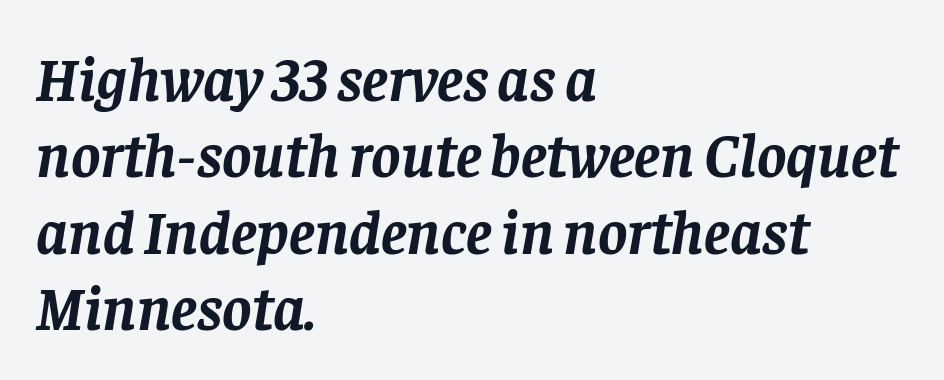
The image shows 62 px semibold serif type, italic (leaning right); set left-aligned, line spacing 1.23x, normal letter spacing, not underlined; low stroke contrast and a large x-height.
